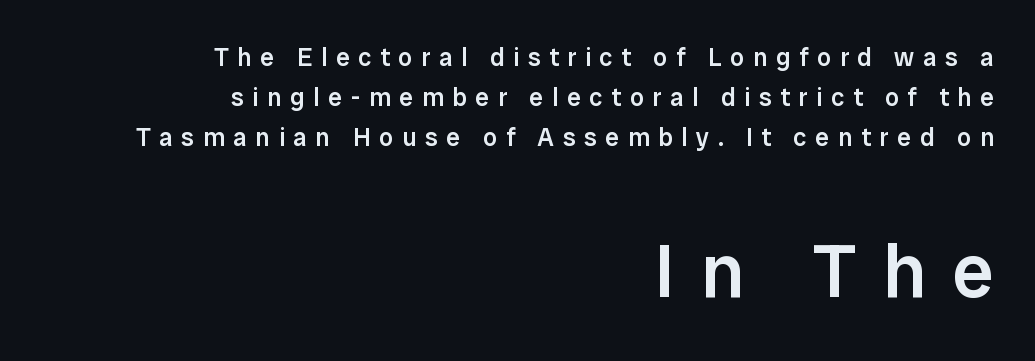
The image shows 75 px semibold sans-serif type, upright; set right-aligned, normal line spacing (1.61x), unusually wide letter spacing (+0.35 em), not underlined; the second (bottom) block is 3.0x larger; low stroke contrast and a medium x-height.
